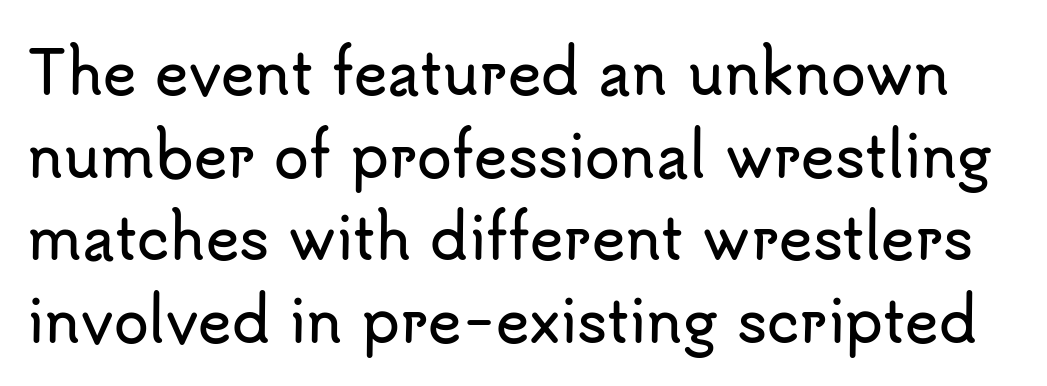
Grotesque or geometric, the face here clearly has no serifs. Honestly, the letter spacing is just normal — you wouldn't notice it. These lines are rendered in a variable-pitch font. Every stem runs plumb, perpendicular to the baseline. Words float on clear page, feet unadorned.
